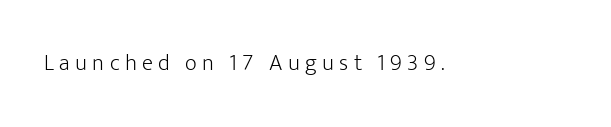
{"italic": "no", "bold": "no", "underline": "no", "letter_spacing": "wide", "letter_spacing_em": 0.23, "glyph_px": 23}
